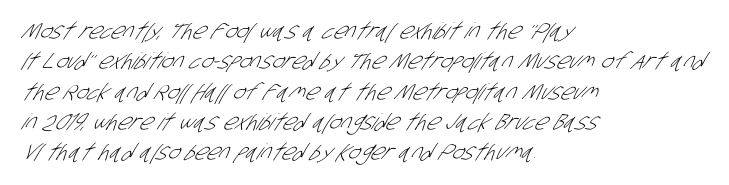
These lines sit exactly where default settings would place them. Summary of weight: not heavy and not bold. Each word holds together tightly as a unit, with standard inter-letter gaps. Anything drawn beneath the words? Only blank space. Compared with a centered layout, this one pins lines to the left instead.
